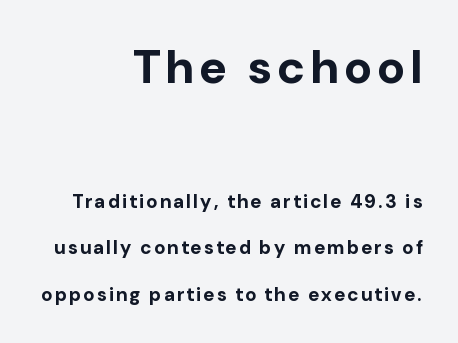
{"serif": "no", "italic": "no", "bold": "yes", "weight": "bold", "width": "normal", "stroke_contrast": "low", "x_height": "medium", "monospaced": "no", "underline": "no", "align": "right", "line_spacing": "loose", "line_spacing_ratio": 2.45, "larger_block": "first", "size_ratio": 2.47, "glyph_px": 47}
